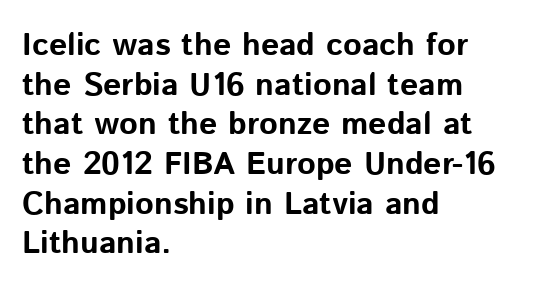
{"serif": "no", "italic": "no", "bold": "yes", "weight": "bold", "width": "normal", "stroke_contrast": "low", "x_height": "medium", "monospaced": "no", "underline": "no", "align": "left", "line_spacing_ratio": 1.24, "letter_spacing": "normal", "letter_spacing_em": 0.0, "glyph_px": 32}
